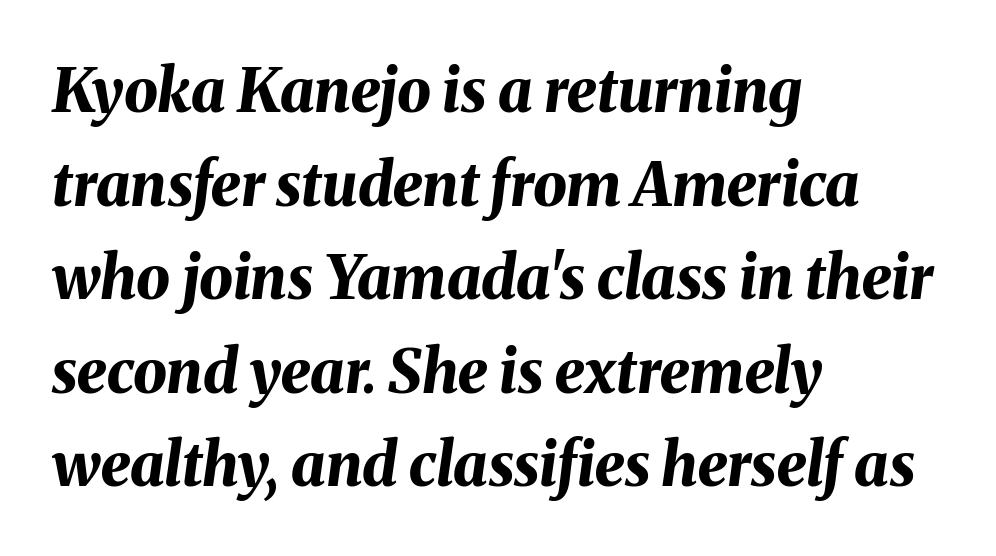
A bare baseline throughout the passage. Leading matches the norm, producing a regular column. Weight check: bold — yes, fully. Rendered with sloped, italic letterforms.
